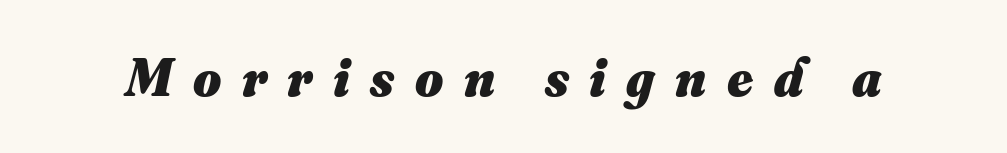
{"bold": "yes", "weight": "heavy", "width": "normal", "stroke_contrast": "medium", "x_height": "small", "monospaced": "no", "underline": "no", "letter_spacing": "wide", "letter_spacing_em": 0.38, "glyph_px": 54}
